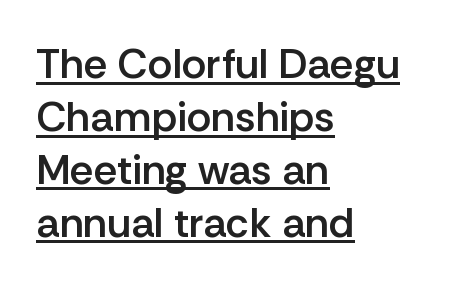
Q: Is the text bold? A: Semi-bold.
Q: Is the text italic (slanted)? A: No, it is upright.
Q: Is the typeface a serif or a sans-serif typeface? A: Sans-serif.
Q: Is the text underlined? A: Yes.
Q: How is the paragraph aligned? A: Left-aligned.
Q: Is the spacing between letters normal or unusually wide? A: Normal.
Q: Is the spacing between lines tight, normal or loose? A: Normal.
Q: Width (condensed, normal, or wide)? A: Normal.
Q: Stroke contrast? A: Low.
Q: x-height? A: Medium.
Q: Monospaced? A: No.
